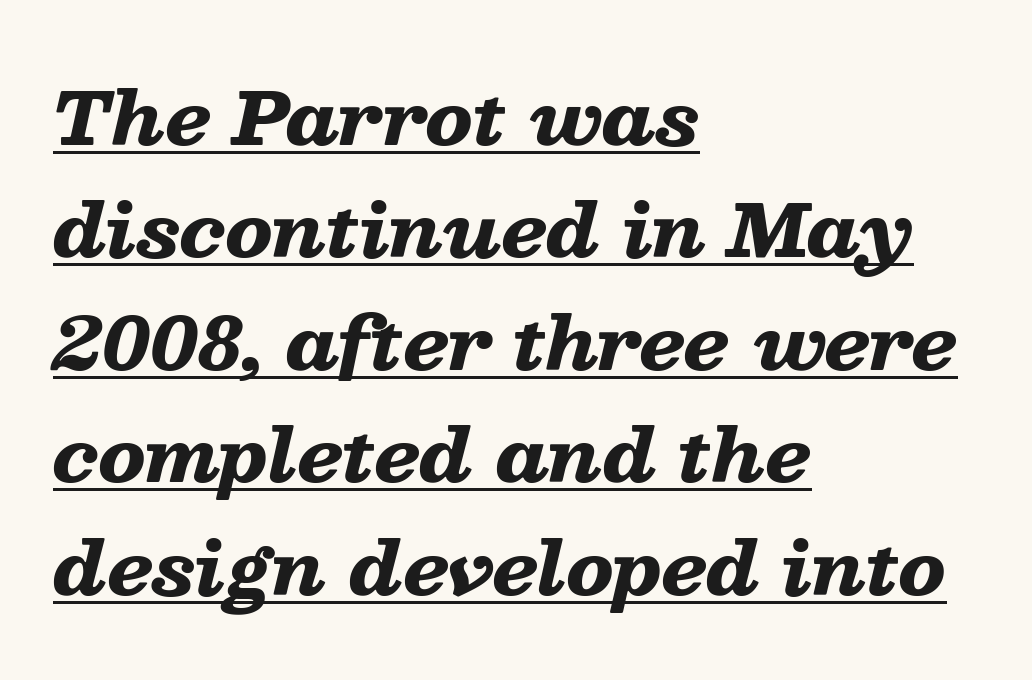
A typesetter would call this proportional, since set widths differ per character. Emphasis by weight is at full strength: bold. The rag falls on the right side of this text block. The line texture is even and compact thanks to regular tracking. If you measured baseline to baseline, you'd find a middling distance.
